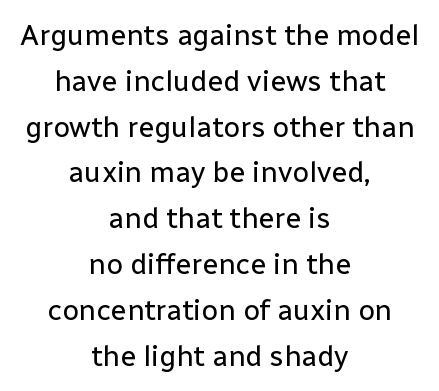
Q: Is the text bold? A: No.
Q: Is the text italic (slanted)? A: No, it is upright.
Q: Is the typeface a serif or a sans-serif typeface? A: Sans-serif.
Q: Is the text underlined? A: No.
Q: How is the paragraph aligned? A: Centered.
Q: Is the spacing between letters normal or unusually wide? A: Normal.
Q: Is the spacing between lines tight, normal or loose? A: Normal.
Q: Width (condensed, normal, or wide)? A: Normal.
Q: Stroke contrast? A: Low.
Q: x-height? A: Medium.
Q: Monospaced? A: No.
